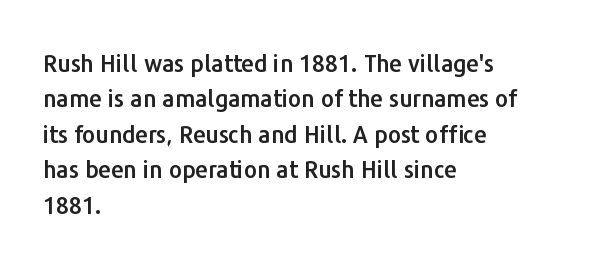
Nope, not italic — everything's standing straight. Words appear dense and cohesive because spacing is normal. The baseline area is clear. These lines sit exactly where default settings would place them. The compositor pushed each line to the left boundary.
